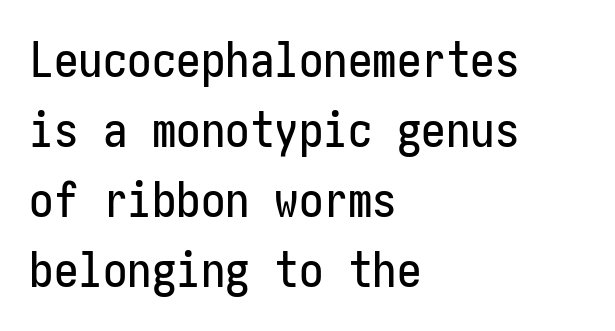
Q: Is the text italic (slanted)? A: No, it is upright.
Q: Is the typeface a serif or a sans-serif typeface? A: Sans-serif.
Q: Is the text underlined? A: No.
Q: How is the paragraph aligned? A: Left-aligned.
Q: Is the spacing between letters normal or unusually wide? A: Normal.
Q: Is the spacing between lines tight, normal or loose? A: Normal.
Q: Width (condensed, normal, or wide)? A: Condensed.
Q: Stroke contrast? A: Low.
Q: x-height? A: Medium.
